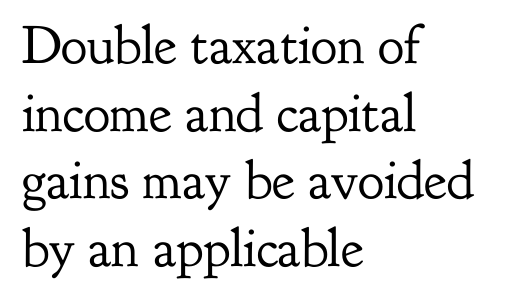
Q: Is the text bold? A: No.
Q: Is the text italic (slanted)? A: No, it is upright.
Q: Is the typeface a serif or a sans-serif typeface? A: Serif.
Q: Is the text underlined? A: No.
Q: How is the paragraph aligned? A: Left-aligned.
Q: Is the spacing between letters normal or unusually wide? A: Normal.
Q: Width (condensed, normal, or wide)? A: Normal.
Q: Stroke contrast? A: Low.
Q: x-height? A: Small.
Q: Monospaced? A: No.
